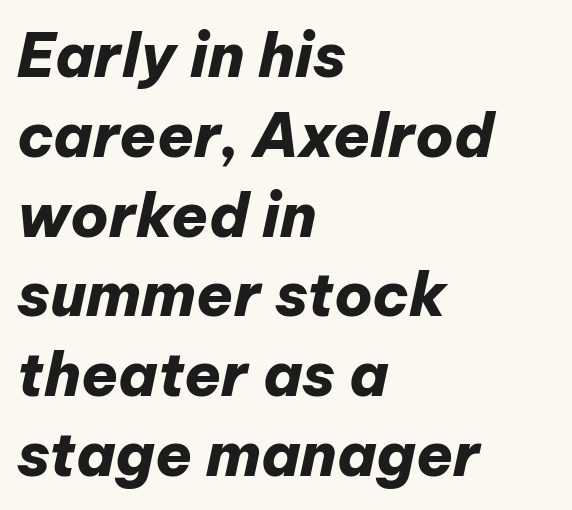
Every character sits at an angle, as italics do. Whoever set this chose a conventional vertical rhythm. Nobody touched the tracking dial on this one. In terms of weight, the rendering is a true, heavy bold. Note the varied advance widths — an 'i' is clearly narrower than an 'm'.
